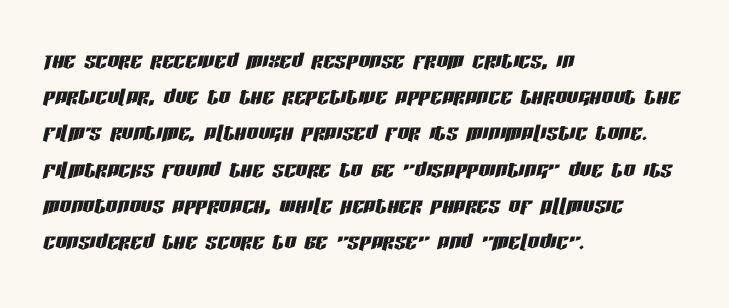
The image shows 29 px condensed type, italic (leaning right); set left-aligned, normal line spacing (1.25x), normal letter spacing, not underlined; low stroke contrast and a large x-height.
